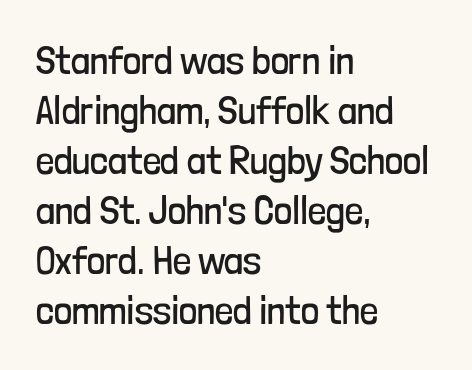
The image shows 40 px regular-weight, condensed sans-serif type, upright; set left-aligned, normal line spacing (1.25x), normal letter spacing, not underlined; low stroke contrast and a medium x-height.
